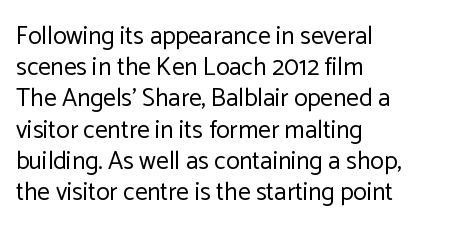
{"italic": "no", "bold": "no", "underline": "no", "align": "left", "line_spacing": "normal", "line_spacing_ratio": 1.25, "letter_spacing": "normal", "letter_spacing_em": 0.0, "glyph_px": 25}
